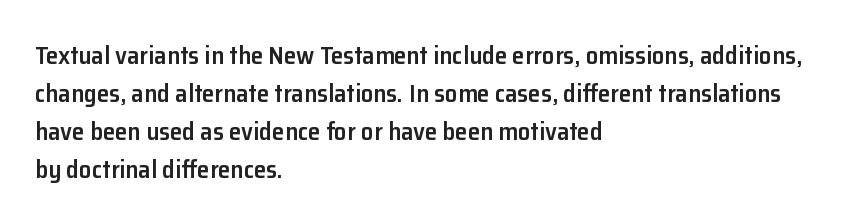
{"italic": "no", "bold": "semi", "underline": "no", "align": "left", "line_spacing": "normal", "line_spacing_ratio": 1.52, "letter_spacing": "normal", "letter_spacing_em": 0.0, "glyph_px": 25}
